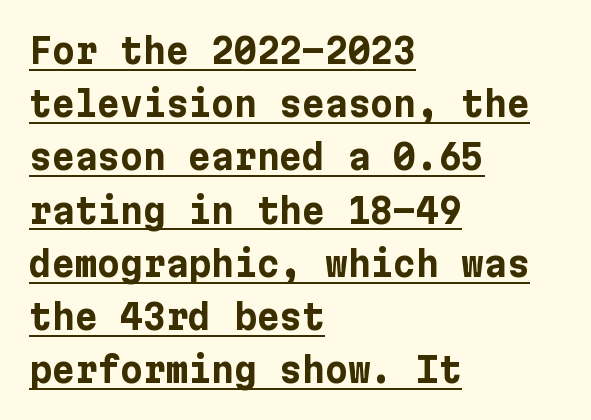
Q: Is the text bold? A: Yes.
Q: Is the text italic (slanted)? A: No, it is upright.
Q: Is the typeface a serif or a sans-serif typeface? A: Sans-serif.
Q: Is the text underlined? A: Yes.
Q: How is the paragraph aligned? A: Left-aligned.
Q: Is the spacing between letters normal or unusually wide? A: Normal.
Q: Is the spacing between lines tight, normal or loose? A: Normal.
Q: Width (condensed, normal, or wide)? A: Normal.
Q: Stroke contrast? A: Low.
Q: x-height? A: Medium.
